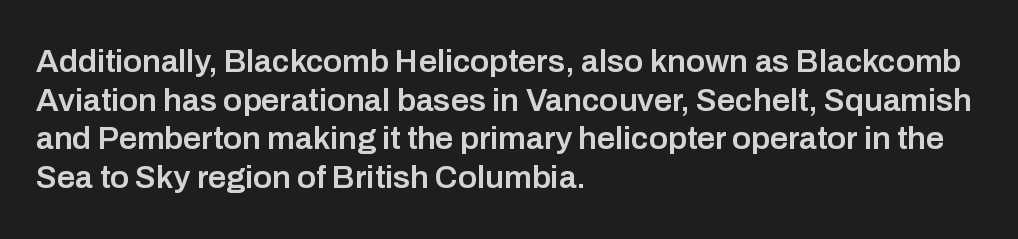
The image shows 32 px semibold sans-serif type, upright; set left-aligned, line spacing 1.21x, normal letter spacing, not underlined; low stroke contrast and a medium x-height.
